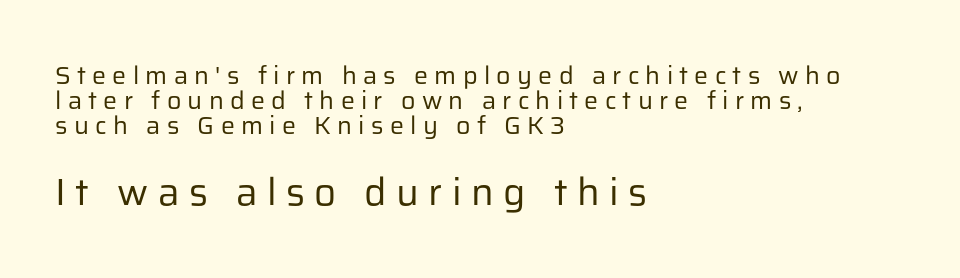
The type sits square on the baseline with zero lean. There is plenty of visible air inserted between adjacent glyphs. Stroke mass is kept to a normal reading level or below. I'd call this a sans setting — the letters go barefoot.
